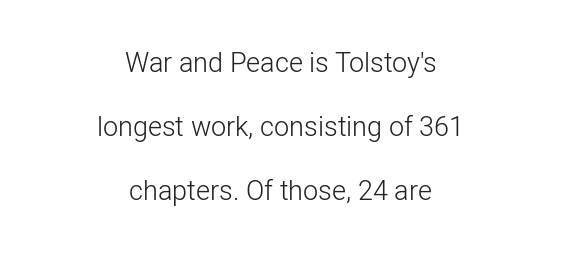
{"italic": "no", "bold": "no", "underline": "no", "align": "center", "line_spacing": "loose", "line_spacing_ratio": 2.37, "letter_spacing": "normal", "letter_spacing_em": 0.0, "glyph_px": 27}
